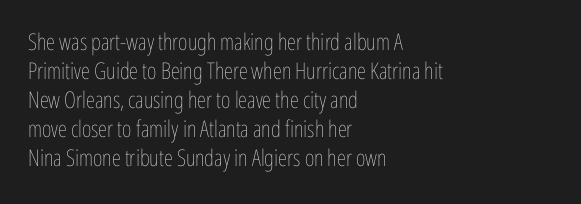
The image shows 23 px text type, upright; set left-aligned, normal line spacing (1.26x), normal letter spacing, not underlined.
